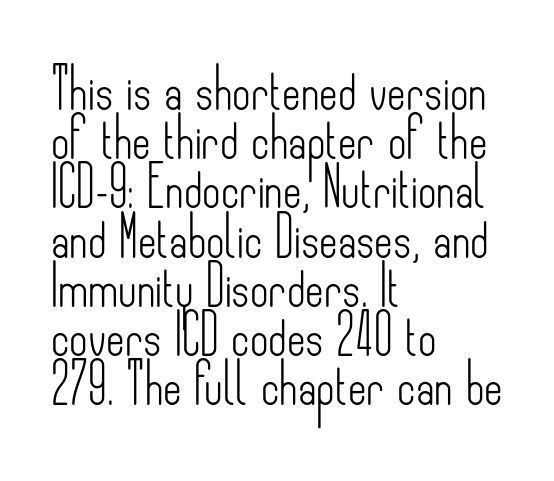
{"serif": "no", "italic": "no", "bold": "no", "weight": "light", "width": "condensed", "stroke_contrast": "low", "x_height": "small", "monospaced": "no", "underline": "no", "align": "left", "line_spacing_ratio": 1.23, "letter_spacing": "normal", "letter_spacing_em": 0.0, "glyph_px": 40}
